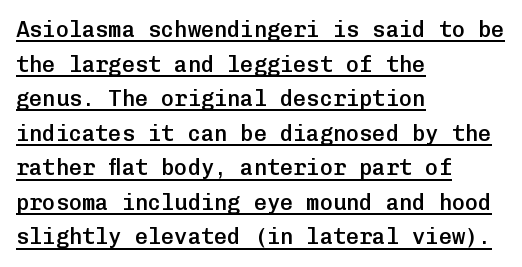
{"italic": "no", "bold": "semi", "underline": "yes", "align": "left", "line_spacing": "normal", "line_spacing_ratio": 1.57, "letter_spacing": "normal", "letter_spacing_em": 0.0, "glyph_px": 22}
